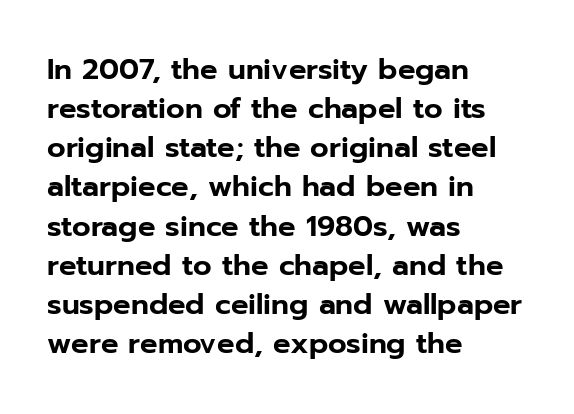
The image shows 29 px sans-serif type, upright; set left-aligned, normal line spacing (1.35x), normal letter spacing, not underlined; low stroke contrast and a medium x-height.
